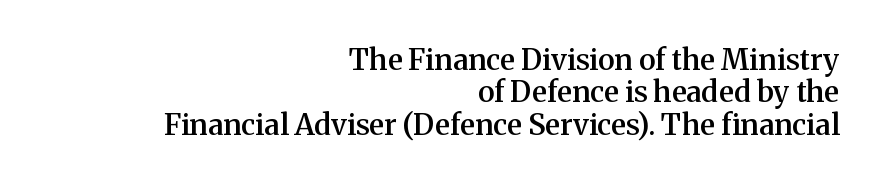
The lines are quadded right. Note: serifs present on the glyphs. A somewhat darkened texture: the type is semibold rather than bold. If you measured baseline to baseline, you'd find a short distance. The rendering keeps characters at their native spacing.
